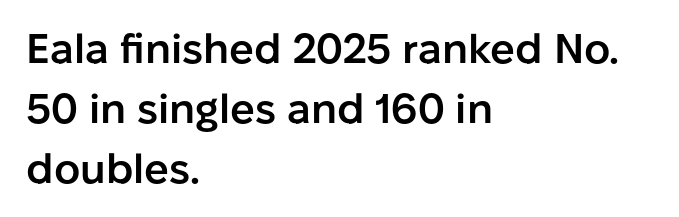
Q: Is the text bold? A: Semi-bold.
Q: Is the text italic (slanted)? A: No, it is upright.
Q: Is the typeface a serif or a sans-serif typeface? A: Sans-serif.
Q: Is the text underlined? A: No.
Q: How is the paragraph aligned? A: Left-aligned.
Q: Is the spacing between letters normal or unusually wide? A: Normal.
Q: Is the spacing between lines tight, normal or loose? A: Normal.
Q: Width (condensed, normal, or wide)? A: Normal.
Q: Stroke contrast? A: Low.
Q: x-height? A: Medium.
Q: Monospaced? A: No.
